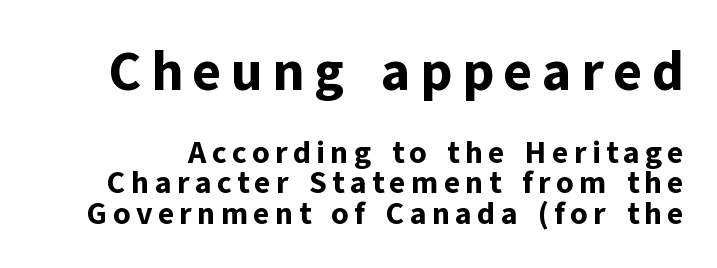
Q: Is the text bold? A: Yes.
Q: Is the text italic (slanted)? A: No, it is upright.
Q: Is the typeface a serif or a sans-serif typeface? A: Sans-serif.
Q: Is the text underlined? A: No.
Q: Is the spacing between lines tight, normal or loose? A: Tight.
Q: Which block of text is set in a larger size, the first (top) or the second (bottom)? A: The first (top) one.
Q: Width (condensed, normal, or wide)? A: Normal.
Q: Stroke contrast? A: Low.
Q: x-height? A: Medium.
Q: Monospaced? A: No.
